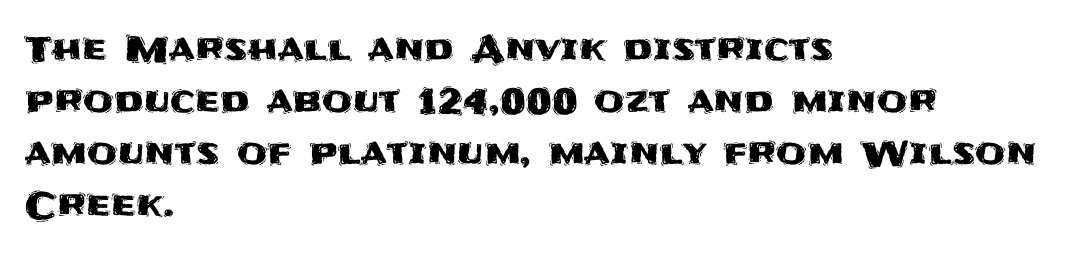
Quick note: interline space is typical. Any mark beneath the type? The region is blank. Posture: straight, roman, zero tilt. The text was rendered using a sans face with plain stroke endings. The letters sit at their default tracking, neither squeezed nor spread. The passage is arranged the way most books set body copy — flush left.
